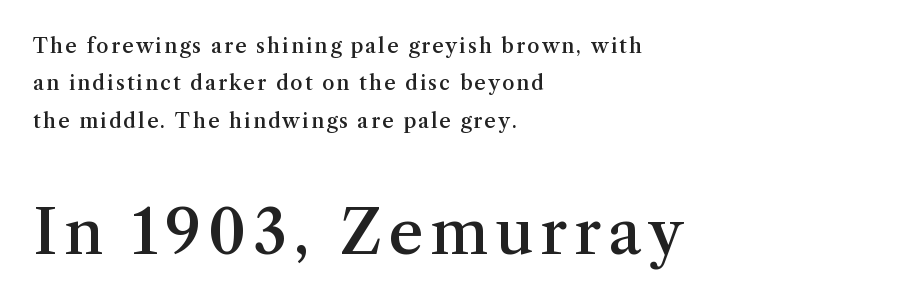
{"serif": "yes", "italic": "no", "bold": "semi", "weight": "semibold", "width": "normal", "stroke_contrast": "medium", "x_height": "medium", "monospaced": "no", "underline": "no", "align": "left", "line_spacing_ratio": 1.87, "larger_block": "second", "size_ratio": 3.05, "glyph_px": 61}
